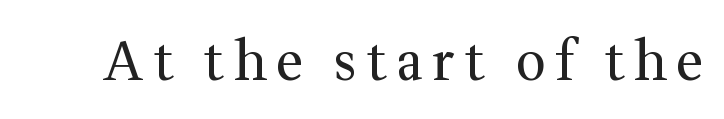
Q: Is the text bold? A: No.
Q: Is the text italic (slanted)? A: No, it is upright.
Q: Is the typeface a serif or a sans-serif typeface? A: Serif.
Q: Is the text underlined? A: No.
Q: Width (condensed, normal, or wide)? A: Normal.
Q: Stroke contrast? A: Medium.
Q: x-height? A: Medium.
Q: Monospaced? A: No.
